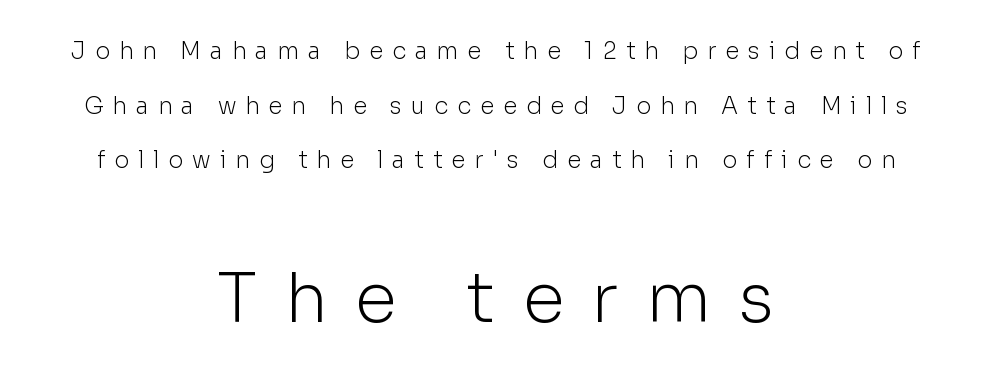
The image shows 69 px light sans-serif type, upright; set centered, loose line spacing (2.38x), unusually wide letter spacing (+0.39 em), not underlined; the second (bottom) block is 3.0x larger; low stroke contrast and a medium x-height.
